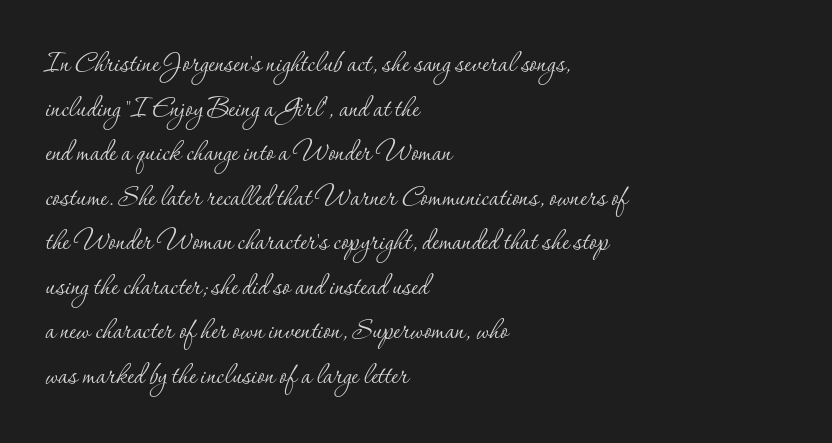
Q: Is the text bold? A: No.
Q: Is the text italic (slanted)? A: Yes.
Q: Is the typeface a serif or a sans-serif typeface? A: Serif.
Q: Is the text underlined? A: No.
Q: How is the paragraph aligned? A: Left-aligned.
Q: Is the spacing between letters normal or unusually wide? A: Normal.
Q: Is the spacing between lines tight, normal or loose? A: Normal.
Q: Width (condensed, normal, or wide)? A: Normal.
Q: Stroke contrast? A: Low.
Q: x-height? A: Small.
Q: Monospaced? A: No.
